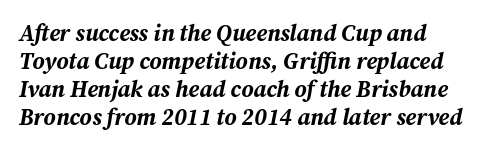
The image shows 23 px bold type, italic (leaning right); set left-aligned, line spacing 1.22x, normal letter spacing, not underlined.
